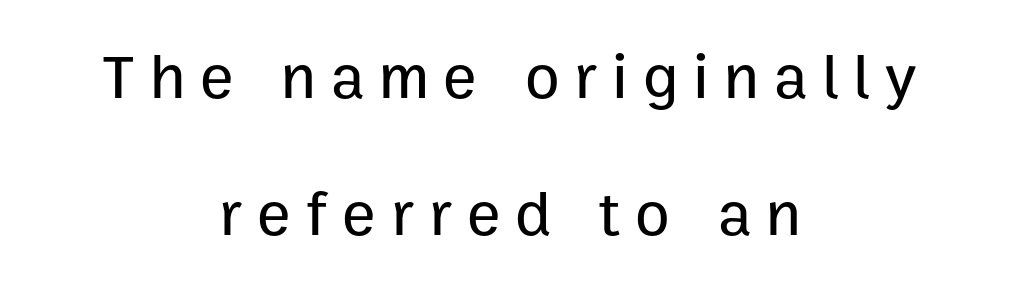
A clean baseline with only descenders dipping below it. The designer went with a sans here, leaving each stem footless. Alignment: centered. The passage shown is typed in a proportional face where columns would drift.
